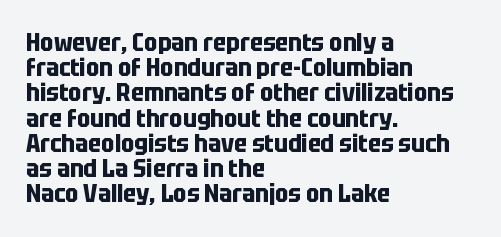
Q: Is the text bold? A: Yes.
Q: Is the text italic (slanted)? A: No, it is upright.
Q: Is the text underlined? A: No.
Q: How is the paragraph aligned? A: Left-aligned.
Q: Is the spacing between letters normal or unusually wide? A: Normal.
Q: Is the spacing between lines tight, normal or loose? A: Tight.
